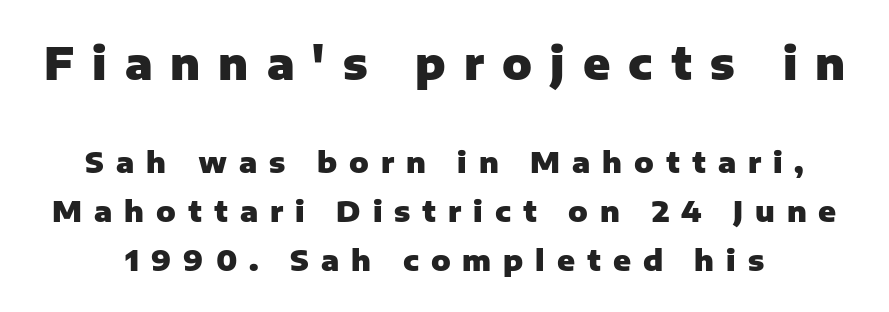
{"serif": "no", "italic": "no", "bold": "yes", "weight": "heavy", "width": "normal", "stroke_contrast": "low", "x_height": "medium", "monospaced": "no", "underline": "no", "line_spacing": "normal", "line_spacing_ratio": 1.68, "letter_spacing": "wide", "letter_spacing_em": 0.41, "larger_block": "first", "size_ratio": 1.52, "glyph_px": 44}
